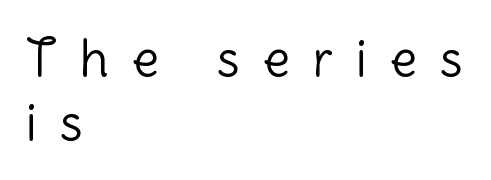
{"serif": "no", "italic": "no", "bold": "no", "weight": "light", "width": "normal", "stroke_contrast": "low", "x_height": "medium", "monospaced": "no", "underline": "no", "align": "left", "line_spacing": "normal", "line_spacing_ratio": 1.28, "letter_spacing": "wide", "letter_spacing_em": 0.46, "glyph_px": 50}
